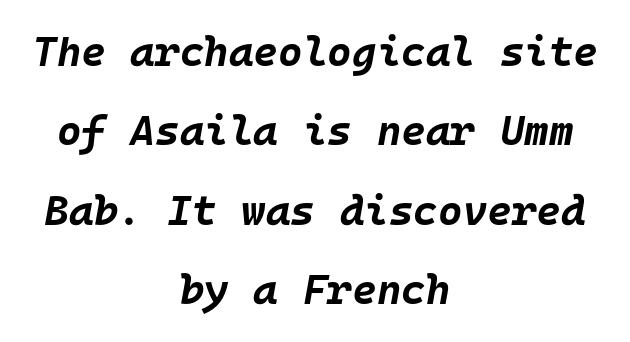
{"italic": "yes", "lean": "right", "slant_degrees": 10, "bold": "yes", "weight": "bold", "width": "normal", "stroke_contrast": "low", "x_height": "large", "monospaced": "yes", "underline": "no", "align": "center", "line_spacing_ratio": 1.89, "letter_spacing": "normal", "letter_spacing_em": 0.0, "glyph_px": 42}
